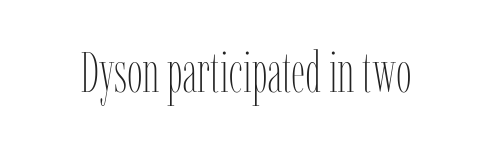
Q: Is the text bold? A: No.
Q: Is the text italic (slanted)? A: No, it is upright.
Q: Is the text underlined? A: No.
Q: Is the spacing between letters normal or unusually wide? A: Normal.
Q: Width (condensed, normal, or wide)? A: Condensed.
Q: Stroke contrast? A: Low.
Q: x-height? A: Medium.
Q: Monospaced? A: No.
